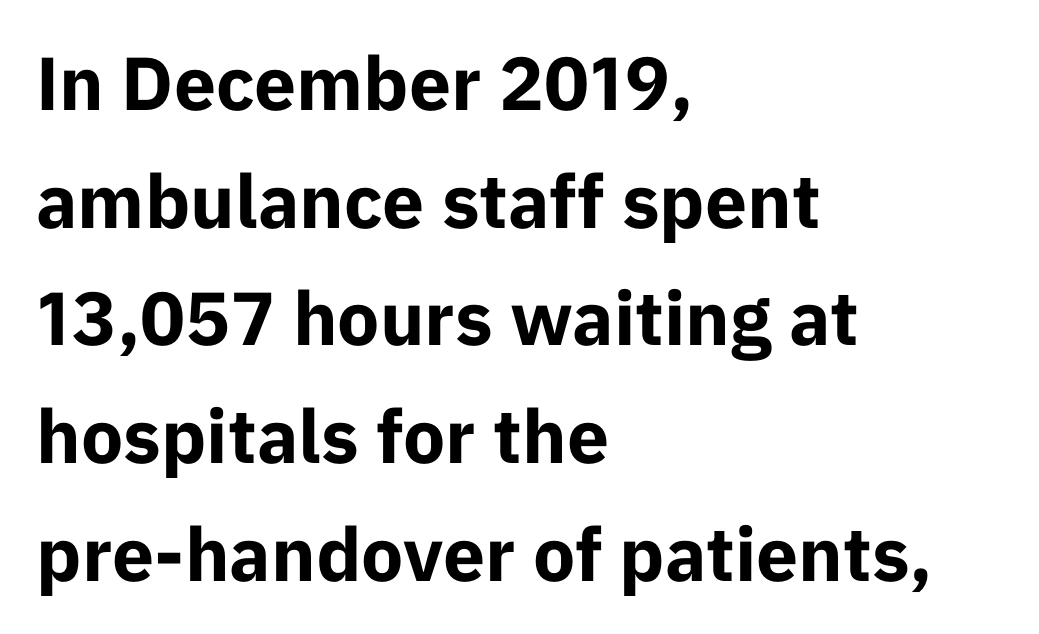
{"serif": "no", "italic": "no", "bold": "yes", "weight": "bold", "width": "normal", "stroke_contrast": "low", "x_height": "medium", "monospaced": "no", "underline": "no", "align": "left", "line_spacing": "normal", "line_spacing_ratio": 1.57, "letter_spacing": "normal", "letter_spacing_em": 0.0, "glyph_px": 75}
